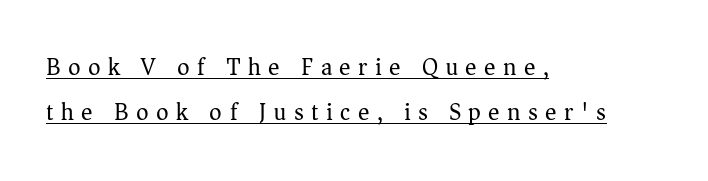
The image shows 24 px text type, upright; set left-aligned, line spacing 1.88x, unusually wide letter spacing (+0.31 em), underlined.
